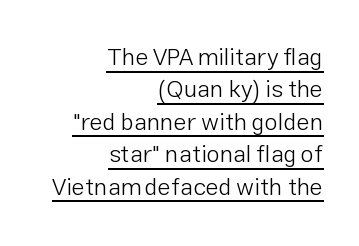
These glyphs show unthickened strokes, regular width or finer. Notice how the passage keeps a crisp vertical edge on the right only. The specimen includes a rule beneath the text block's lines. Nothing unusual about the tracking: characters are spaced as the font intends.
